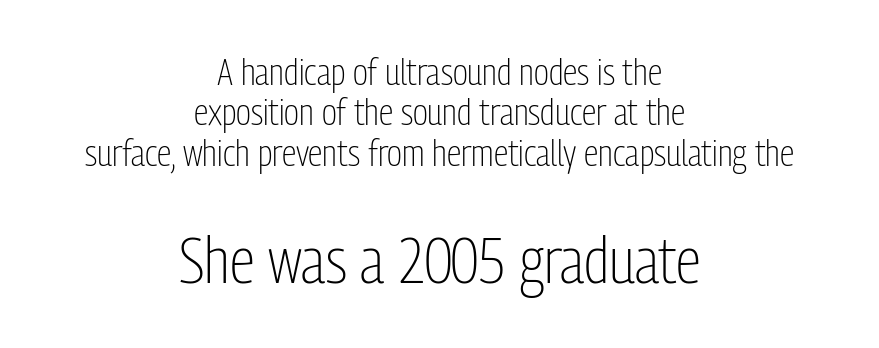
Q: Is the text bold? A: No.
Q: Is the text italic (slanted)? A: No, it is upright.
Q: Is the typeface a serif or a sans-serif typeface? A: Sans-serif.
Q: Is the text underlined? A: No.
Q: How is the paragraph aligned? A: Centered.
Q: Is the spacing between letters normal or unusually wide? A: Normal.
Q: Is the spacing between lines tight, normal or loose? A: Tight.
Q: Which block of text is set in a larger size, the first (top) or the second (bottom)? A: The second (bottom) one.
Q: Width (condensed, normal, or wide)? A: Condensed.
Q: Stroke contrast? A: Low.
Q: x-height? A: Medium.
Q: Monospaced? A: No.
